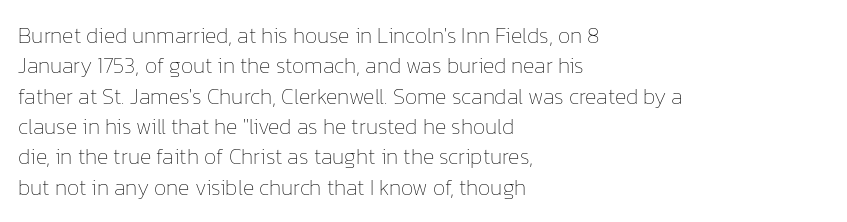
The image shows 22 px text type, upright; set left-aligned, normal line spacing (1.38x), normal letter spacing, not underlined.
